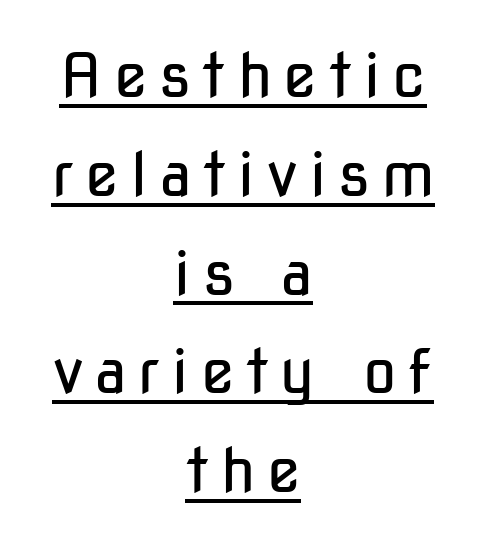
Q: Is the text bold? A: No.
Q: Is the text italic (slanted)? A: No, it is upright.
Q: Is the typeface a serif or a sans-serif typeface? A: Sans-serif.
Q: Is the text underlined? A: Yes.
Q: How is the paragraph aligned? A: Centered.
Q: Is the spacing between lines tight, normal or loose? A: Normal.
Q: Width (condensed, normal, or wide)? A: Condensed.
Q: Stroke contrast? A: Low.
Q: x-height? A: Medium.
Q: Monospaced? A: No.
